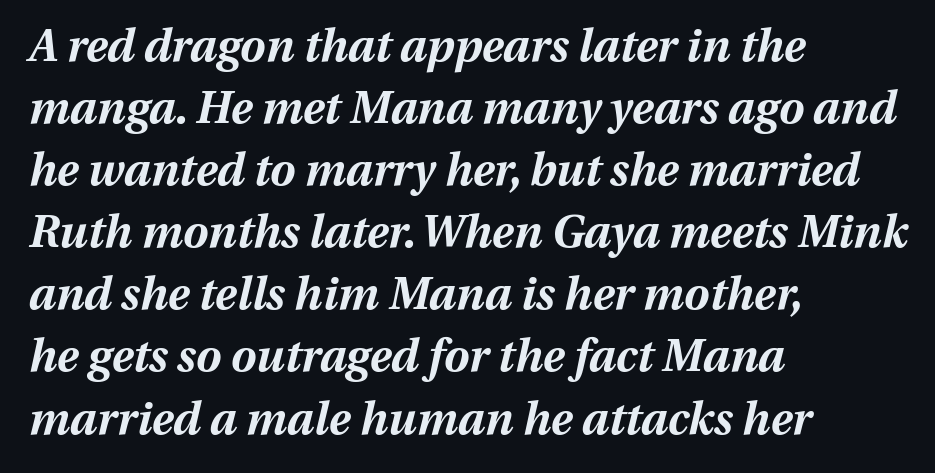
Tracking value appears to be zero — textbook default spacing. Horizontal bands of white between lines are of average thickness. You could not count columns in this text — the font is proportionally spaced. The passage shown leans; its letterforms are oblique. Leftover space on each line is placed entirely after the last word. On the weight axis this lands at bold, roughly 700.
